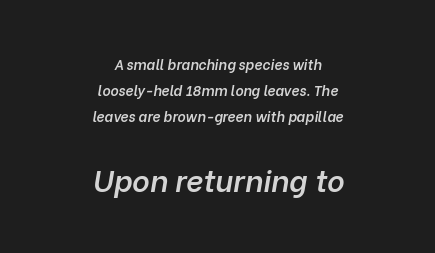
Q: Is the text bold? A: Semi-bold.
Q: Is the text italic (slanted)? A: Yes, it leans right by about 10 degrees.
Q: Is the text underlined? A: No.
Q: How is the paragraph aligned? A: Centered.
Q: Is the spacing between letters normal or unusually wide? A: Normal.
Q: Which block of text is set in a larger size, the first (top) or the second (bottom)? A: The second (bottom) one.
Q: Width (condensed, normal, or wide)? A: Normal.
Q: Stroke contrast? A: Low.
Q: x-height? A: Medium.
Q: Monospaced? A: No.
